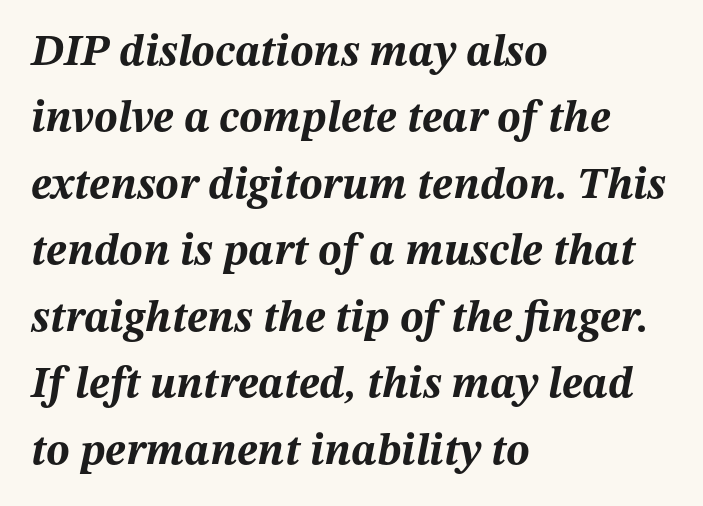
The image shows 44 px bold type, italic (leaning right); set left-aligned, normal line spacing (1.51x), normal letter spacing, not underlined; medium stroke contrast and a medium x-height.
